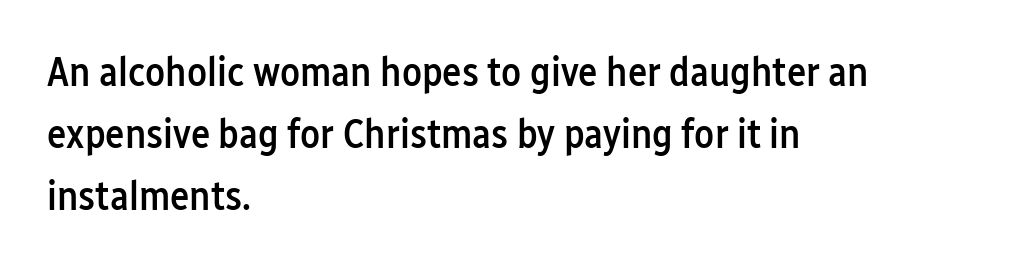
{"serif": "no", "italic": "no", "bold": "semi", "weight": "semibold", "width": "condensed", "stroke_contrast": "low", "x_height": "medium", "monospaced": "no", "underline": "no", "align": "left", "line_spacing": "normal", "line_spacing_ratio": 1.51, "letter_spacing": "normal", "letter_spacing_em": 0.0, "glyph_px": 41}
